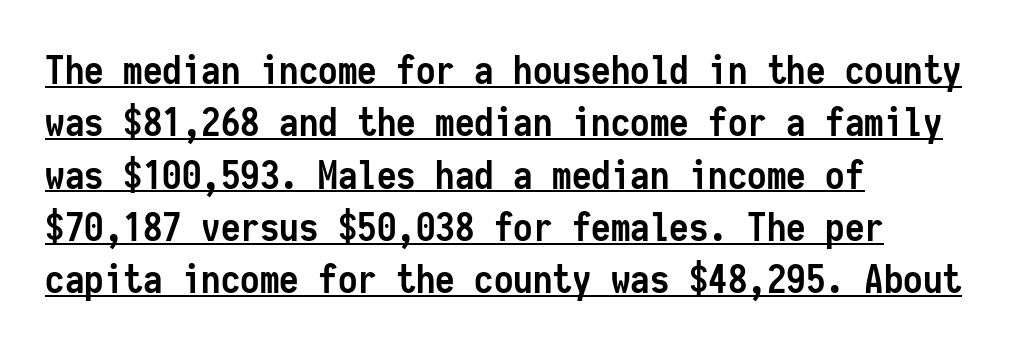
{"serif": "no", "italic": "no", "bold": "yes", "weight": "semibold", "width": "condensed", "stroke_contrast": "low", "x_height": "medium", "monospaced": "yes", "underline": "yes", "align": "left", "line_spacing": "normal", "line_spacing_ratio": 1.34, "letter_spacing": "normal", "letter_spacing_em": 0.0, "glyph_px": 39}
